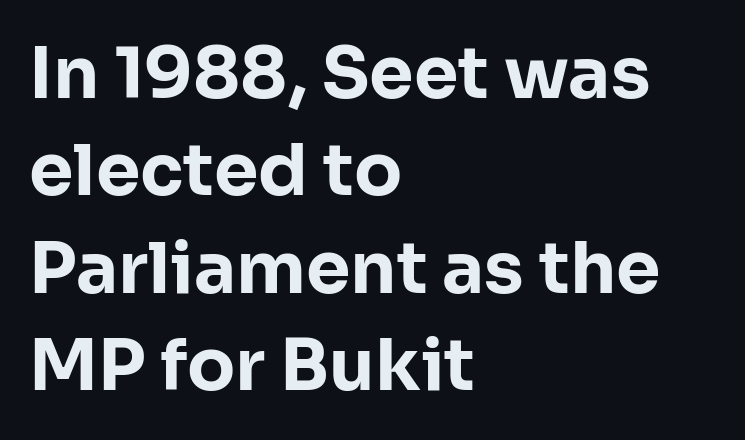
Q: Is the text bold? A: Yes.
Q: Is the text italic (slanted)? A: No, it is upright.
Q: Is the typeface a serif or a sans-serif typeface? A: Sans-serif.
Q: Is the text underlined? A: No.
Q: How is the paragraph aligned? A: Left-aligned.
Q: Is the spacing between letters normal or unusually wide? A: Normal.
Q: Is the spacing between lines tight, normal or loose? A: Normal.
Q: Width (condensed, normal, or wide)? A: Normal.
Q: Stroke contrast? A: Low.
Q: x-height? A: Medium.
Q: Monospaced? A: No.
